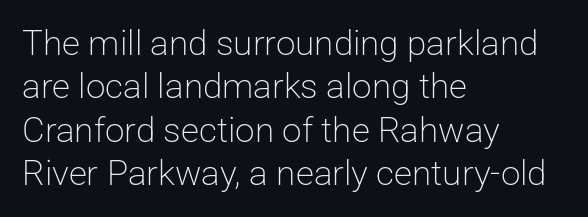
The image shows 35 px light sans-serif type, upright; set left-aligned, line spacing 1.24x, normal letter spacing, not underlined; low stroke contrast and a medium x-height.
